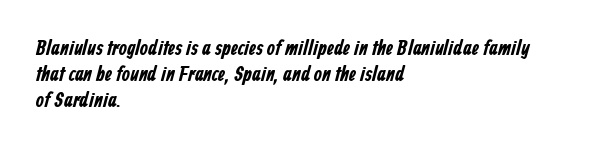
Q: Is the text bold? A: Yes.
Q: Is the text underlined? A: No.
Q: How is the paragraph aligned? A: Left-aligned.
Q: Is the spacing between letters normal or unusually wide? A: Normal.
Q: Is the spacing between lines tight, normal or loose? A: Normal.
